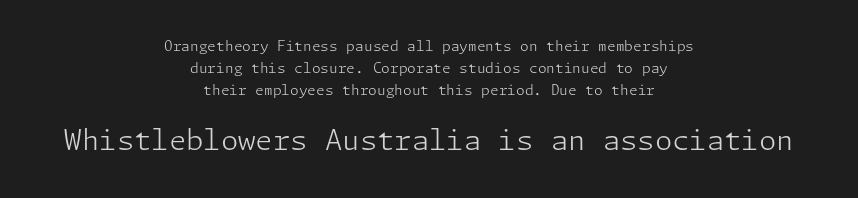
Q: Is the text bold? A: No.
Q: Is the text italic (slanted)? A: No, it is upright.
Q: Is the typeface a serif or a sans-serif typeface? A: Sans-serif.
Q: Is the text underlined? A: No.
Q: How is the paragraph aligned? A: Centered.
Q: Is the spacing between letters normal or unusually wide? A: Normal.
Q: Is the spacing between lines tight, normal or loose? A: Normal.
Q: Which block of text is set in a larger size, the first (top) or the second (bottom)? A: The second (bottom) one.
Q: Width (condensed, normal, or wide)? A: Normal.
Q: Stroke contrast? A: Low.
Q: x-height? A: Medium.
